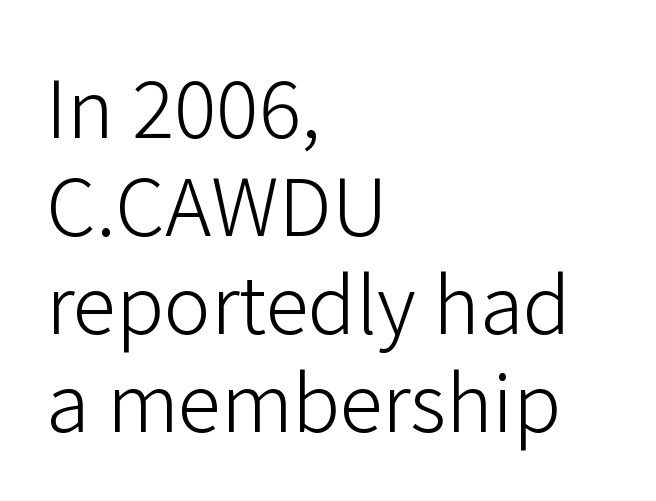
{"serif": "no", "italic": "no", "bold": "no", "weight": "light", "width": "normal", "stroke_contrast": "low", "x_height": "medium", "monospaced": "no", "underline": "no", "align": "left", "line_spacing_ratio": 1.24, "letter_spacing": "normal", "letter_spacing_em": 0.0, "glyph_px": 79}
